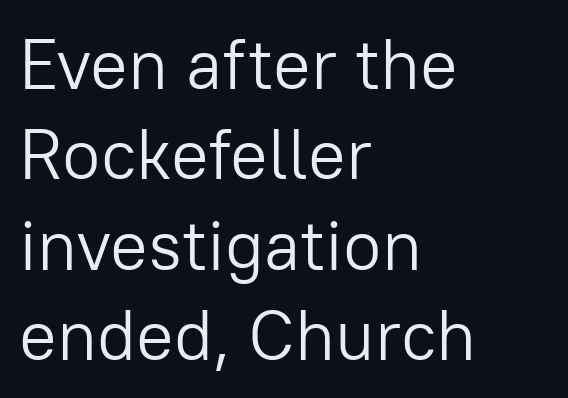
Q: Is the text bold? A: No.
Q: Is the text italic (slanted)? A: No, it is upright.
Q: Is the typeface a serif or a sans-serif typeface? A: Sans-serif.
Q: Is the text underlined? A: No.
Q: How is the paragraph aligned? A: Left-aligned.
Q: Is the spacing between letters normal or unusually wide? A: Normal.
Q: Is the spacing between lines tight, normal or loose? A: Normal.
Q: Width (condensed, normal, or wide)? A: Normal.
Q: Stroke contrast? A: Low.
Q: x-height? A: Medium.
Q: Monospaced? A: No.
